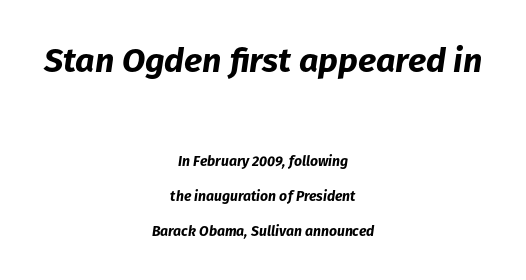
Q: Is the text bold? A: Yes.
Q: Is the text italic (slanted)? A: Yes, it leans right by about 8 degrees.
Q: Is the text underlined? A: No.
Q: How is the paragraph aligned? A: Centered.
Q: Is the spacing between letters normal or unusually wide? A: Normal.
Q: Is the spacing between lines tight, normal or loose? A: Loose.
Q: Which block of text is set in a larger size, the first (top) or the second (bottom)? A: The first (top) one.
Q: Width (condensed, normal, or wide)? A: Normal.
Q: Stroke contrast? A: Low.
Q: x-height? A: Medium.
Q: Monospaced? A: No.
